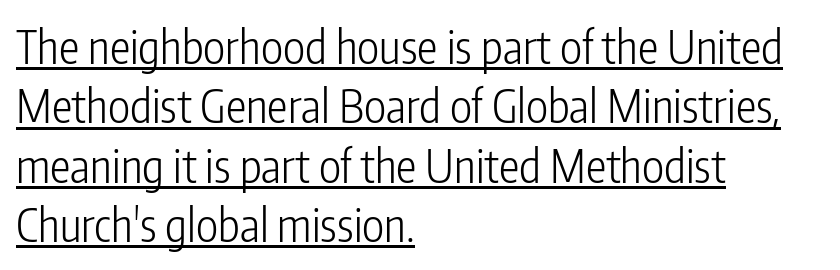
Q: Is the text bold? A: No.
Q: Is the text italic (slanted)? A: No, it is upright.
Q: Is the typeface a serif or a sans-serif typeface? A: Sans-serif.
Q: Is the text underlined? A: Yes.
Q: How is the paragraph aligned? A: Left-aligned.
Q: Is the spacing between letters normal or unusually wide? A: Normal.
Q: Is the spacing between lines tight, normal or loose? A: Normal.
Q: Width (condensed, normal, or wide)? A: Condensed.
Q: Stroke contrast? A: Low.
Q: x-height? A: Medium.
Q: Monospaced? A: No.
